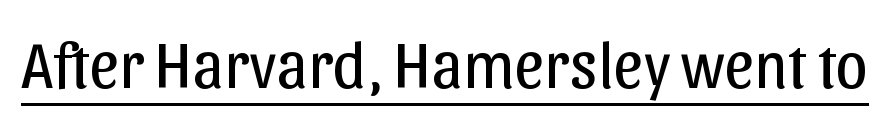
{"serif": "no", "italic": "no", "bold": "no", "weight": "regular", "width": "normal", "stroke_contrast": "low", "x_height": "medium", "monospaced": "no", "underline": "yes", "letter_spacing": "normal", "letter_spacing_em": 0.0, "glyph_px": 65}
